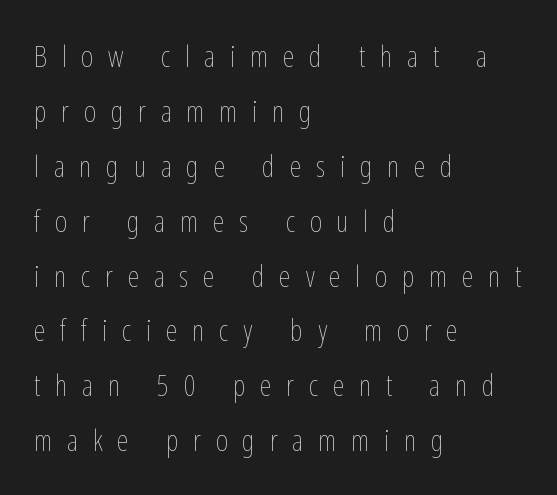
A typesetter would call this proportional, since set widths differ per character. Leftover space on each line is placed entirely after the last word. The face used here is rendered with a markedly widened letterfit. Has an underline been added? It has not. A light-to-regular cut is what we see here. The type sits square on the baseline with zero lean.
